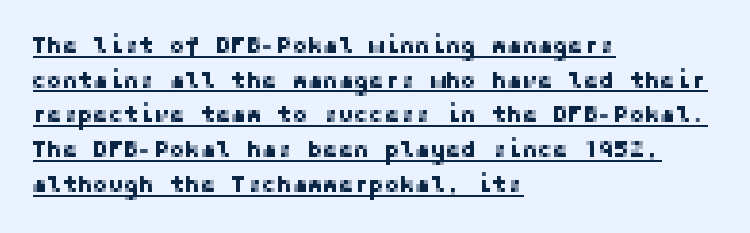
The image shows 23 px text type, upright; set left-aligned, normal line spacing (1.51x), normal letter spacing, underlined.
